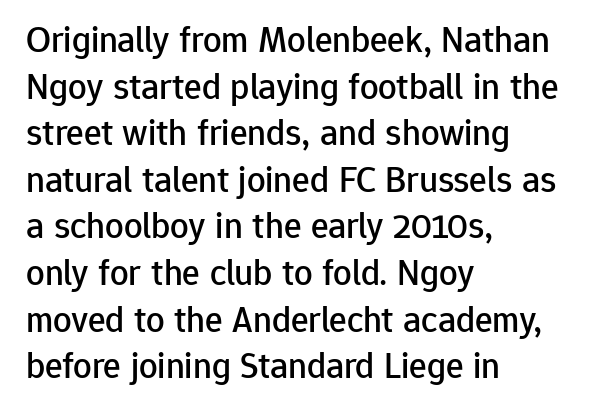
Beneath every word, the page is bare. Ordinary non-slanted type is in use. Do the characters align in a grid? No, the font is proportional. Is the letter spacing exaggerated? No — it looks like the ordinary default. The block of text has a typical density, with ordinary space between rows. Regarding serifs, this sample does without them.
